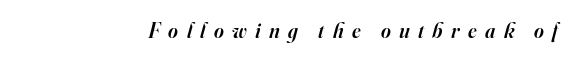
Q: Is the text bold? A: Semi-bold.
Q: Is the text italic (slanted)? A: Yes, it leans right by about 16 degrees.
Q: Is the text underlined? A: No.
Q: Is the spacing between letters normal or unusually wide? A: Unusually wide.
